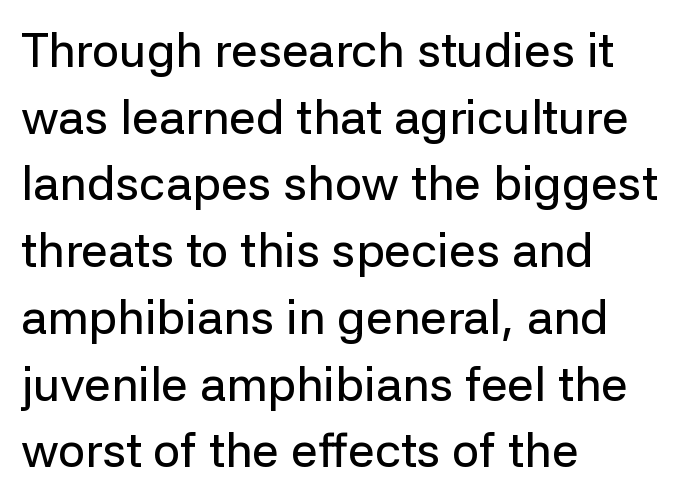
{"serif": "no", "italic": "no", "width": "normal", "stroke_contrast": "low", "x_height": "medium", "monospaced": "no", "underline": "no", "align": "left", "line_spacing": "normal", "line_spacing_ratio": 1.39, "letter_spacing": "normal", "letter_spacing_em": 0.0, "glyph_px": 48}
